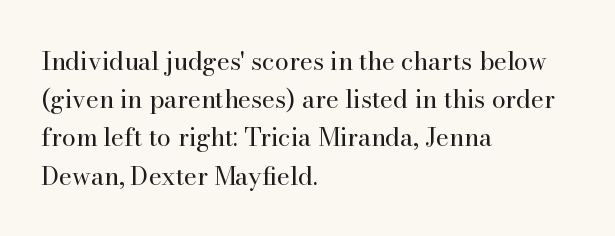
The image shows 25 px text type, upright; set left-aligned, normal line spacing (1.53x), normal letter spacing, not underlined.
